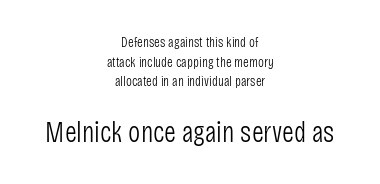
I'd call this a sans setting — the letters go barefoot. Varying glyph widths throughout — classic text-font behaviour. Each word holds together tightly as a unit, with standard inter-letter gaps. Does the copy run flush right? No — it is centered line by line. Posture: upright roman. The string is rendered with underlining switched off.
